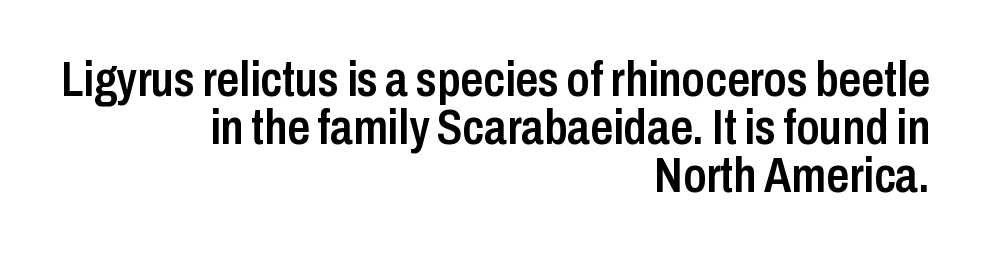
Q: Is the text bold? A: Semi-bold.
Q: Is the text italic (slanted)? A: No, it is upright.
Q: Is the typeface a serif or a sans-serif typeface? A: Sans-serif.
Q: Is the text underlined? A: No.
Q: How is the paragraph aligned? A: Right-aligned.
Q: Is the spacing between letters normal or unusually wide? A: Normal.
Q: Is the spacing between lines tight, normal or loose? A: Tight.
Q: Width (condensed, normal, or wide)? A: Condensed.
Q: Stroke contrast? A: Low.
Q: x-height? A: Medium.
Q: Monospaced? A: No.
